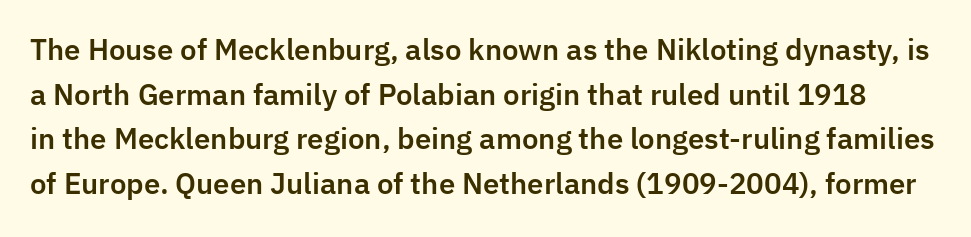
No italicization has been applied; the sample stays upright. This rendering features lettering with no underline. Letterform terminals end flat and unadorned throughout the passage. A typesetter would call this zero additional tracking.
